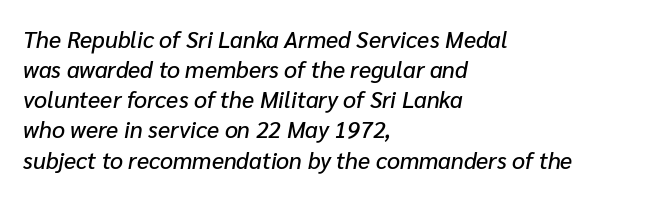
The image shows 23 px text type, italic (leaning right); set left-aligned, normal line spacing (1.31x), normal letter spacing, not underlined.
